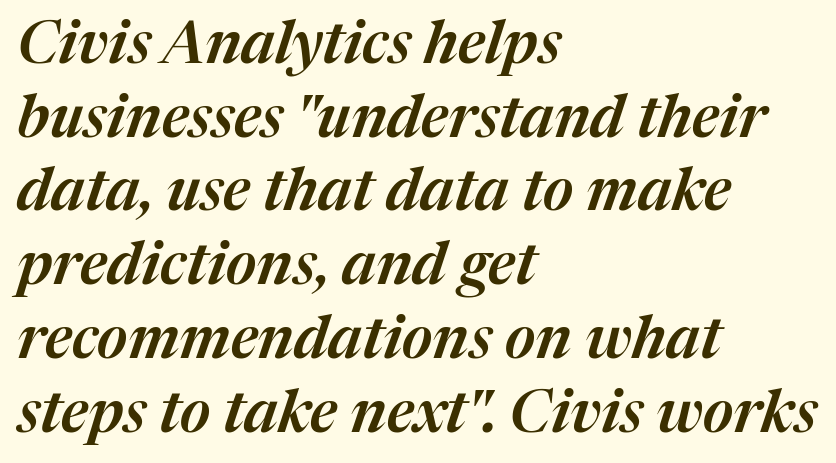
Q: Is the text italic (slanted)? A: Yes, it leans right by about 17 degrees.
Q: Is the text underlined? A: No.
Q: How is the paragraph aligned? A: Left-aligned.
Q: Is the spacing between letters normal or unusually wide? A: Normal.
Q: Is the spacing between lines tight, normal or loose? A: Normal.
Q: Width (condensed, normal, or wide)? A: Normal.
Q: Stroke contrast? A: Medium.
Q: x-height? A: Medium.
Q: Monospaced? A: No.
